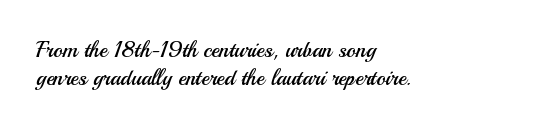
The image shows 22 px text type; set left-aligned, normal line spacing (1.29x), normal letter spacing, not underlined.
